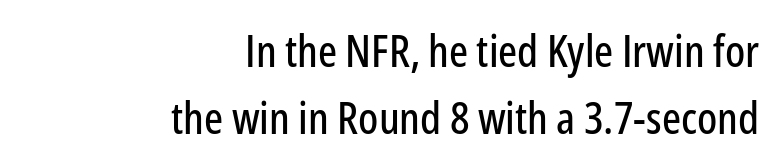
Q: Is the text italic (slanted)? A: No, it is upright.
Q: Is the typeface a serif or a sans-serif typeface? A: Sans-serif.
Q: Is the text underlined? A: No.
Q: How is the paragraph aligned? A: Right-aligned.
Q: Is the spacing between letters normal or unusually wide? A: Normal.
Q: Is the spacing between lines tight, normal or loose? A: Normal.
Q: Width (condensed, normal, or wide)? A: Condensed.
Q: Stroke contrast? A: Low.
Q: x-height? A: Medium.
Q: Monospaced? A: No.
